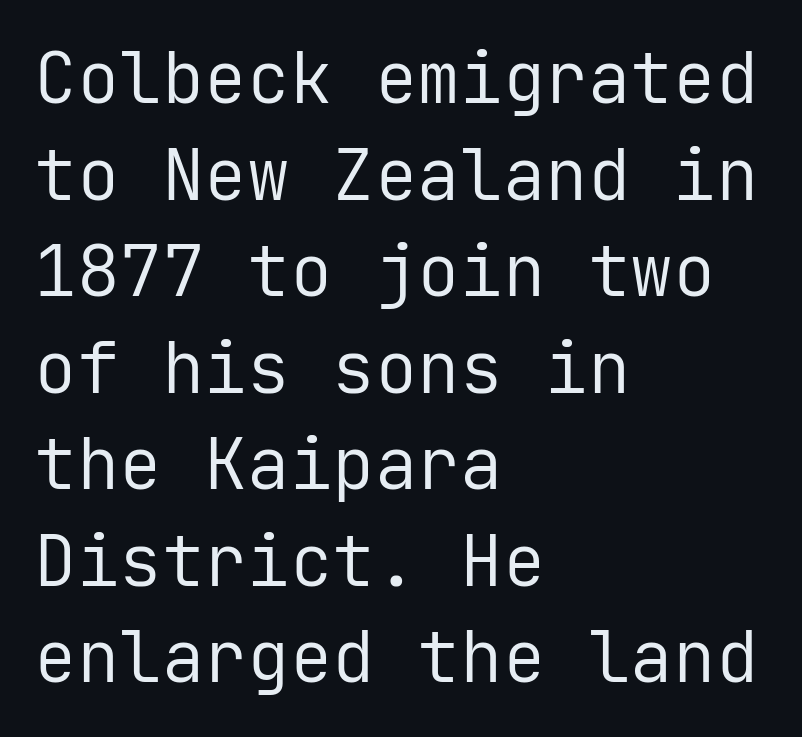
Q: Is the text bold? A: No.
Q: Is the text italic (slanted)? A: No, it is upright.
Q: Is the typeface a serif or a sans-serif typeface? A: Sans-serif.
Q: Is the text underlined? A: No.
Q: How is the paragraph aligned? A: Left-aligned.
Q: Is the spacing between letters normal or unusually wide? A: Normal.
Q: Is the spacing between lines tight, normal or loose? A: Normal.
Q: Width (condensed, normal, or wide)? A: Normal.
Q: Stroke contrast? A: Low.
Q: x-height? A: Medium.
Q: Monospaced? A: Yes.
